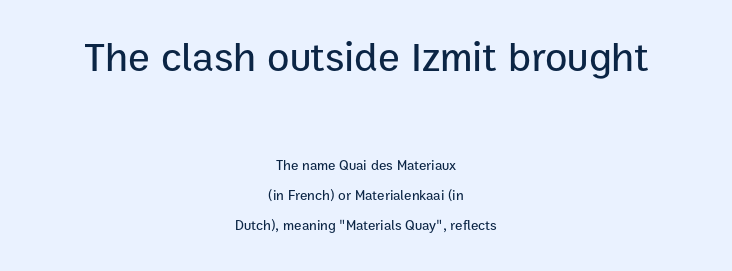
The image shows 41 px sans-serif type, upright; set centered, loose line spacing (2.13x), normal letter spacing, not underlined; the first (top) block is 2.93x larger; low stroke contrast and a medium x-height.
